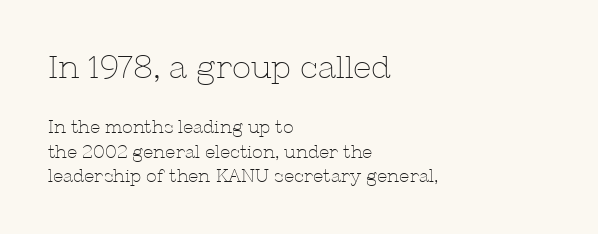
{"serif": "yes", "italic": "no", "bold": "no", "weight": "thin", "width": "normal", "stroke_contrast": "low", "x_height": "medium", "monospaced": "no", "underline": "no", "align": "left", "line_spacing": "normal", "line_spacing_ratio": 1.34, "letter_spacing": "normal", "letter_spacing_em": 0.0, "larger_block": "first", "size_ratio": 1.78, "glyph_px": 32}
